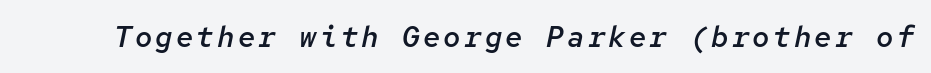
The image shows 29 px semibold type, italic (leaning right), monospaced; set not underlined; low stroke contrast and a medium x-height.
